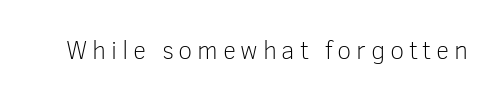
Q: Is the text bold? A: No.
Q: Is the text italic (slanted)? A: No, it is upright.
Q: Is the text underlined? A: No.
